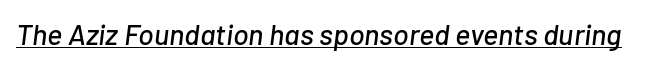
The letters advance in unequal steps, a hallmark of proportional type. It's the slanting kind of type. Honestly, the underline is the first thing you notice here. The tracking reads as untouched default to a designer's eye.
